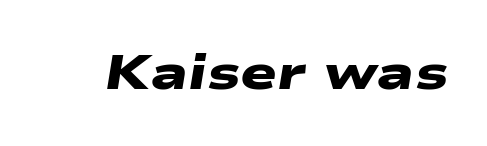
{"serif": "no", "bold": "yes", "weight": "heavy", "width": "wide", "stroke_contrast": "low", "x_height": "medium", "monospaced": "no", "underline": "no", "letter_spacing": "normal", "letter_spacing_em": 0.0, "glyph_px": 49}
